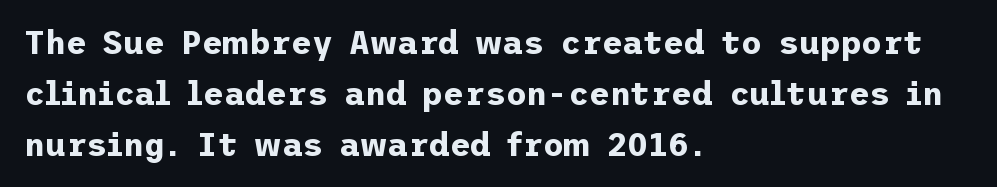
{"serif": "no", "italic": "no", "bold": "yes", "weight": "bold", "width": "normal", "stroke_contrast": "low", "x_height": "medium", "underline": "no", "align": "left", "line_spacing": "normal", "line_spacing_ratio": 1.59, "letter_spacing": "normal", "letter_spacing_em": 0.0, "glyph_px": 32}
